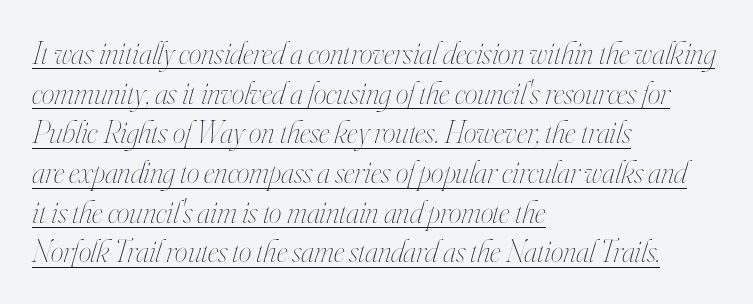
{"italic": "yes", "lean": "right", "slant_degrees": 16, "bold": "no", "weight": "thin", "width": "condensed", "stroke_contrast": "high", "x_height": "small", "monospaced": "no", "underline": "yes", "align": "left", "line_spacing_ratio": 1.24, "letter_spacing": "normal", "letter_spacing_em": 0.0, "glyph_px": 32}
